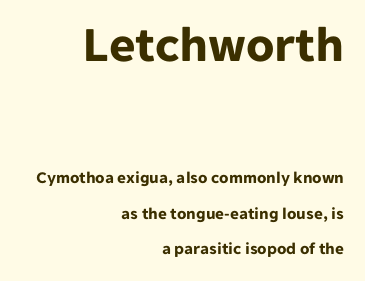
Q: Is the text bold? A: Yes.
Q: Is the text italic (slanted)? A: No, it is upright.
Q: Is the typeface a serif or a sans-serif typeface? A: Sans-serif.
Q: Is the text underlined? A: No.
Q: How is the paragraph aligned? A: Right-aligned.
Q: Is the spacing between letters normal or unusually wide? A: Normal.
Q: Is the spacing between lines tight, normal or loose? A: Loose.
Q: Which block of text is set in a larger size, the first (top) or the second (bottom)? A: The first (top) one.
Q: Width (condensed, normal, or wide)? A: Normal.
Q: Stroke contrast? A: Low.
Q: x-height? A: Medium.
Q: Monospaced? A: No.
